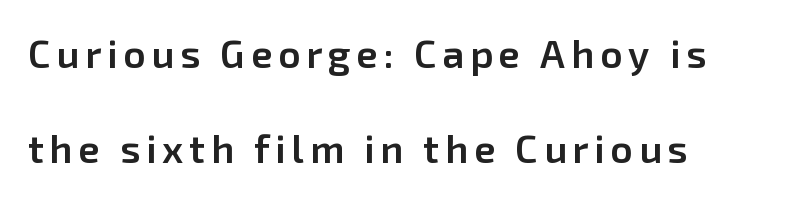
The image shows 39 px semibold sans-serif type, upright; set loose line spacing (2.44x), not underlined; low stroke contrast and a medium x-height.
